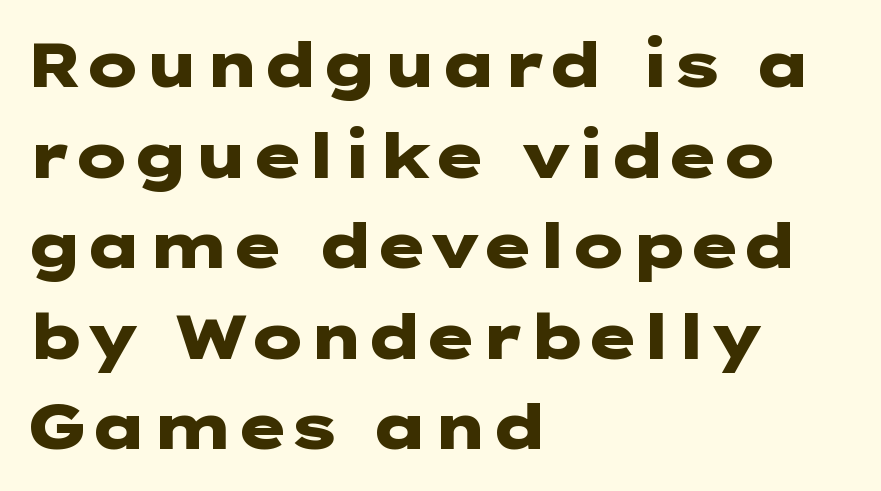
Evenly set lines give the paragraph a standard silhouette. If you drew a line through each stem, it would be perfectly vertical. The lines are quadded left. The font is running at its bold setting. The space directly below the letters is spotless. The letters carry no serifs — their stems end cleanly without finishing strokes.
